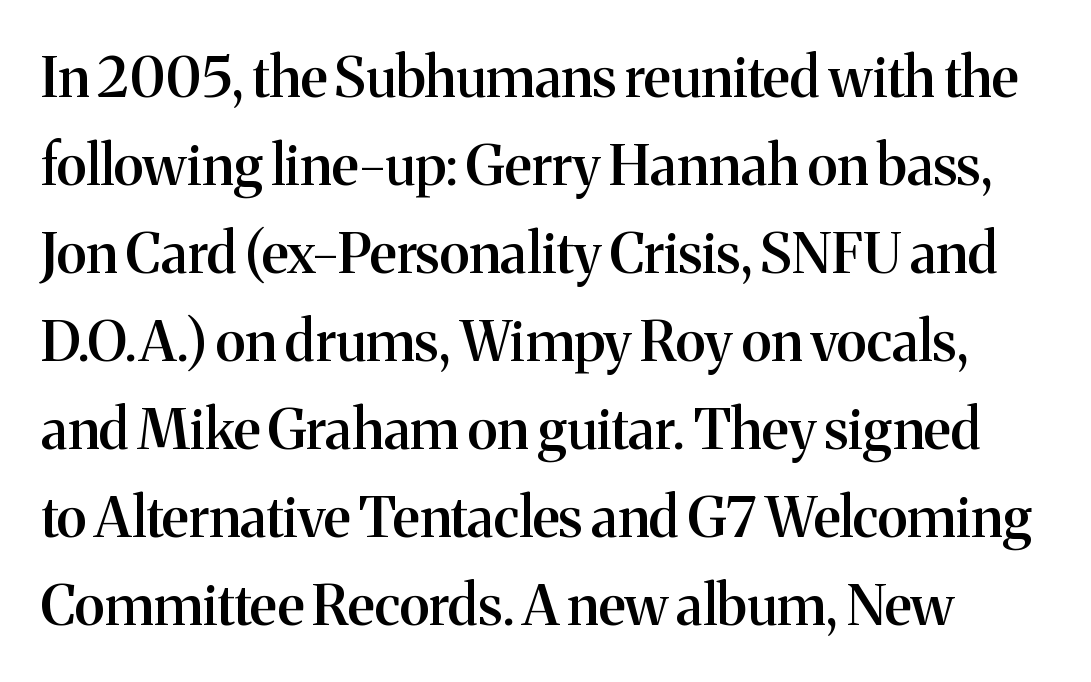
{"serif": "yes", "italic": "no", "bold": "semi", "weight": "semibold", "width": "normal", "stroke_contrast": "medium", "x_height": "medium", "monospaced": "no", "underline": "no", "line_spacing": "normal", "line_spacing_ratio": 1.57, "letter_spacing": "normal", "letter_spacing_em": 0.0, "glyph_px": 56}
